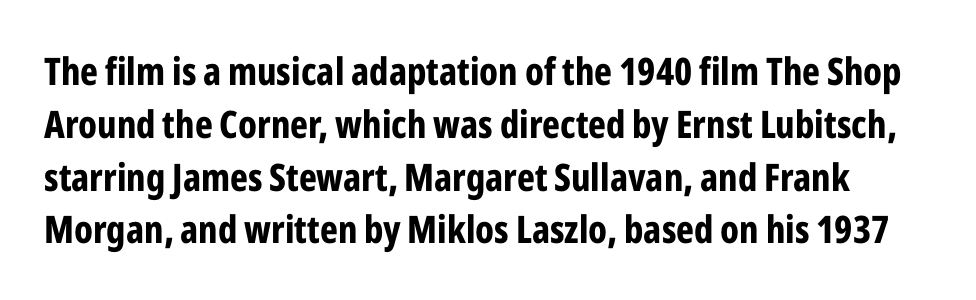
{"serif": "no", "italic": "no", "bold": "yes", "weight": "bold", "width": "condensed", "stroke_contrast": "low", "x_height": "medium", "monospaced": "no", "underline": "no", "line_spacing": "normal", "line_spacing_ratio": 1.39, "letter_spacing": "normal", "letter_spacing_em": 0.0, "glyph_px": 38}
